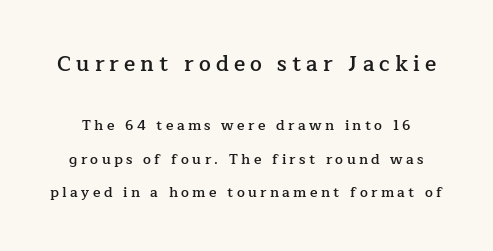
This is roman type, the default non-slanted kind. Compared with typical paragraphs, the rows here are farther apart. A semibold gives these letters moderate extra thickness, short of bold. Letter spacing: wide.
